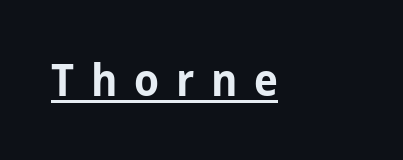
{"serif": "no", "italic": "no", "bold": "yes", "weight": "bold", "width": "normal", "stroke_contrast": "low", "x_height": "medium", "monospaced": "no", "underline": "yes", "letter_spacing": "wide", "letter_spacing_em": 0.38, "glyph_px": 44}
